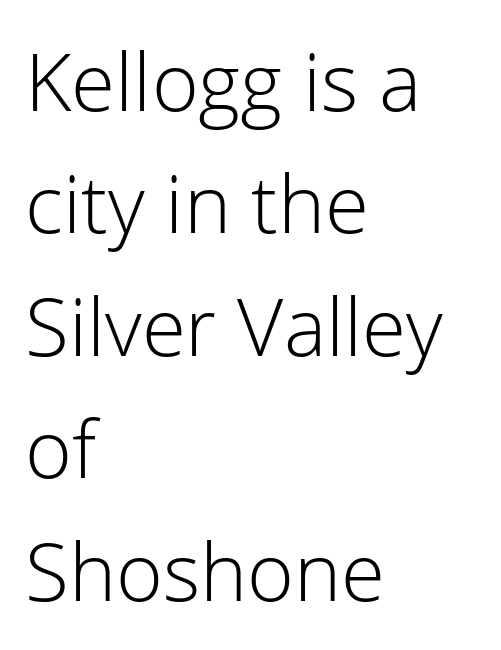
{"serif": "no", "italic": "no", "bold": "no", "weight": "light", "width": "normal", "stroke_contrast": "low", "x_height": "medium", "monospaced": "no", "underline": "no", "align": "left", "line_spacing": "normal", "line_spacing_ratio": 1.53, "letter_spacing": "normal", "letter_spacing_em": 0.0, "glyph_px": 80}
